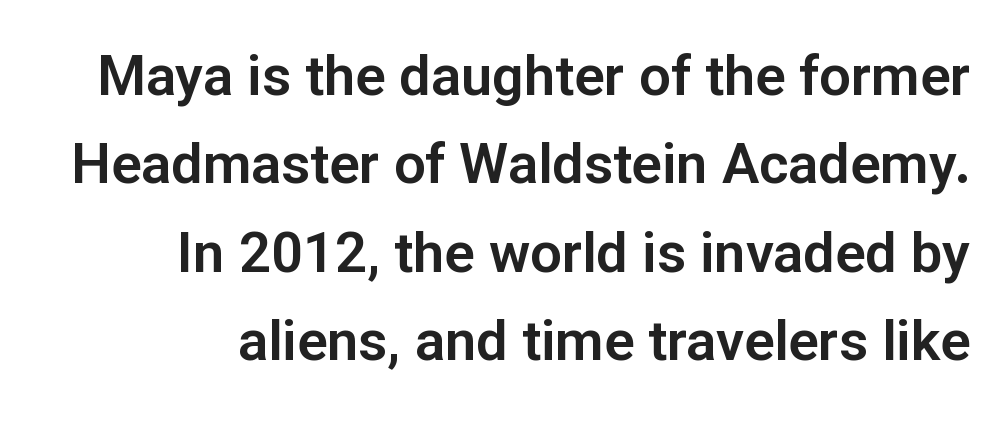
{"serif": "no", "italic": "no", "width": "normal", "stroke_contrast": "low", "x_height": "medium", "monospaced": "no", "underline": "no", "line_spacing": "normal", "line_spacing_ratio": 1.58, "letter_spacing": "normal", "letter_spacing_em": 0.0, "glyph_px": 56}
